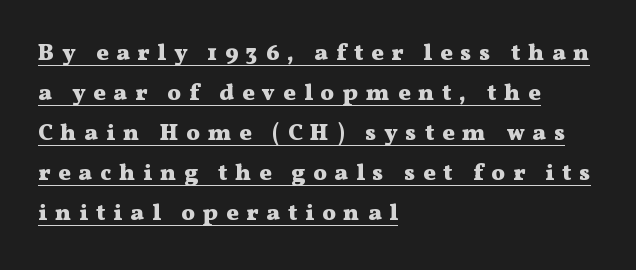
Every stem runs plumb, perpendicular to the baseline. Words appear elongated and porous because spacing is wide. Notice how the passage keeps a crisp vertical edge on the left only. These characters rest on top of a visible drawn line. Thick stems and heavy bowls — unmistakably bold.
